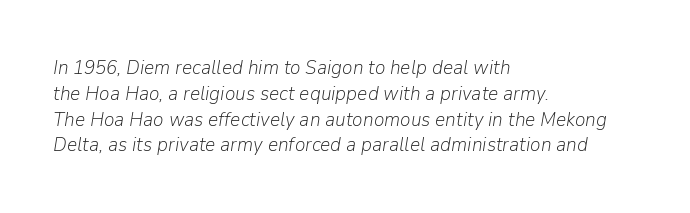
The image shows 20 px text type, italic (leaning right); set left-aligned, normal line spacing (1.29x), normal letter spacing, not underlined.
